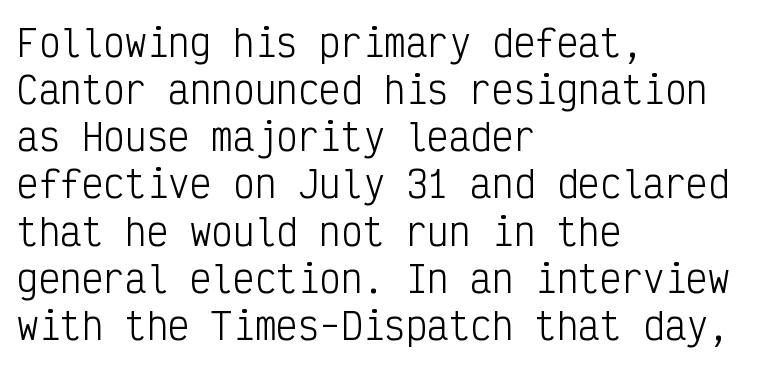
The rendering anchors every line to the left-hand side. The designer went with a sans here, leaving each stem footless. The tracking reads as untouched default to a designer's eye. The letters stand upright; this is a roman face. Letters have the restrained weight of plain body copy at most.
